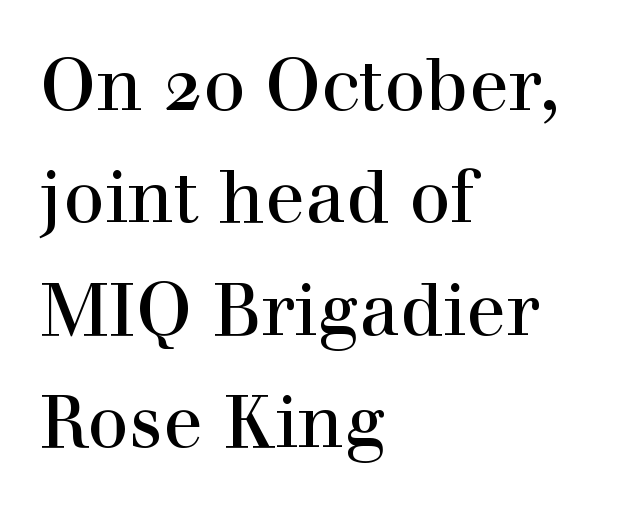
These lines are set flush left with a ragged right edge. This sample has the flowing, uneven cadence of proportional lettering. Decoration check: the copy has no underline. Does the type have serifs? Yes, each stem ends in a small foot. Honestly, the letter spacing is just normal — you wouldn't notice it.
